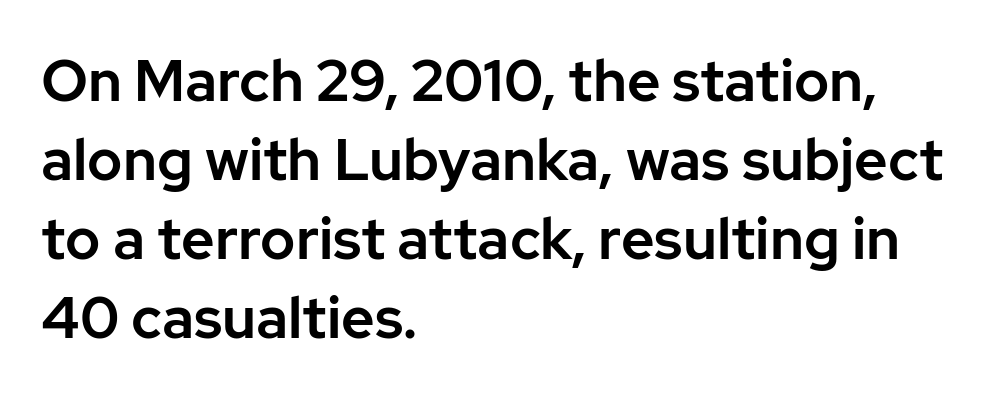
The image shows 58 px sans-serif type, upright; set left-aligned, normal line spacing (1.36x), normal letter spacing, not underlined; low stroke contrast and a medium x-height.
